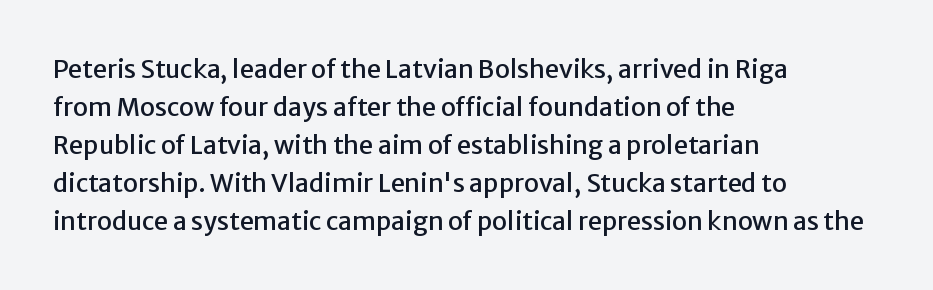
Q: Is the text italic (slanted)? A: No, it is upright.
Q: Is the text underlined? A: No.
Q: How is the paragraph aligned? A: Left-aligned.
Q: Is the spacing between letters normal or unusually wide? A: Normal.
Q: Is the spacing between lines tight, normal or loose? A: Normal.
